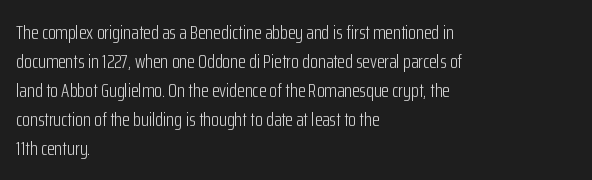
{"italic": "no", "bold": "no", "underline": "no", "align": "left", "line_spacing": "normal", "line_spacing_ratio": 1.45, "letter_spacing": "normal", "letter_spacing_em": 0.0, "glyph_px": 20}
